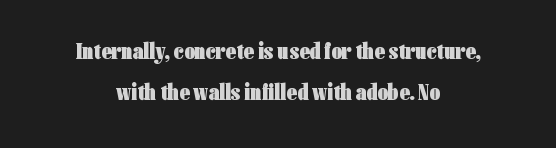
Q: Is the text bold? A: Yes.
Q: Is the text italic (slanted)? A: No, it is upright.
Q: Is the text underlined? A: No.
Q: How is the paragraph aligned? A: Centered.
Q: Is the spacing between letters normal or unusually wide? A: Normal.
